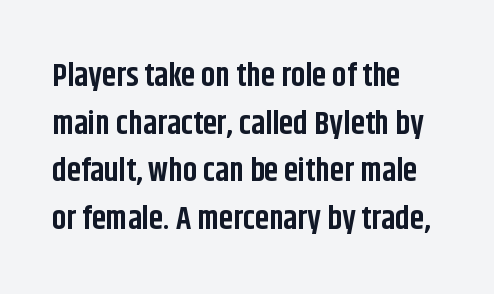
The glyphs have the mass of a bold cut. Each letter keeps its own natural width here, so spacing adapts to shape. Any mark beneath the type? The region is blank. Nothing sits at the stroke ends, so this counts as sans-serif. What stands out about the letter spacing? Nothing — it is the standard amount.
